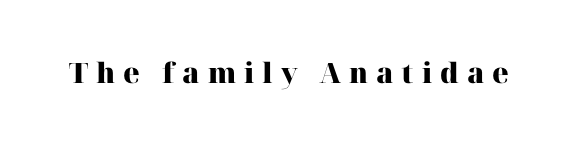
{"serif": "yes", "italic": "no", "bold": "yes", "weight": "heavy", "width": "normal", "stroke_contrast": "high", "x_height": "medium", "monospaced": "no", "underline": "no", "letter_spacing": "wide", "letter_spacing_em": 0.28, "glyph_px": 28}
